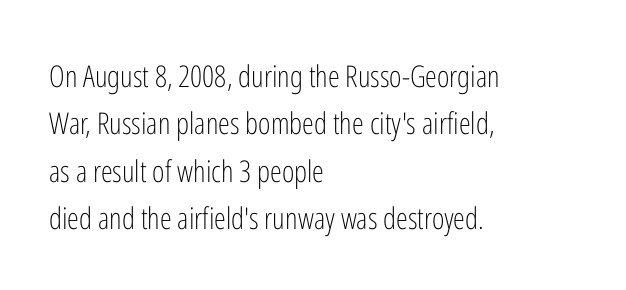
Q: Is the text bold? A: No.
Q: Is the text italic (slanted)? A: No, it is upright.
Q: Is the typeface a serif or a sans-serif typeface? A: Sans-serif.
Q: Is the text underlined? A: No.
Q: How is the paragraph aligned? A: Left-aligned.
Q: Is the spacing between letters normal or unusually wide? A: Normal.
Q: Is the spacing between lines tight, normal or loose? A: Normal.
Q: Width (condensed, normal, or wide)? A: Condensed.
Q: Stroke contrast? A: Low.
Q: x-height? A: Medium.
Q: Monospaced? A: No.
